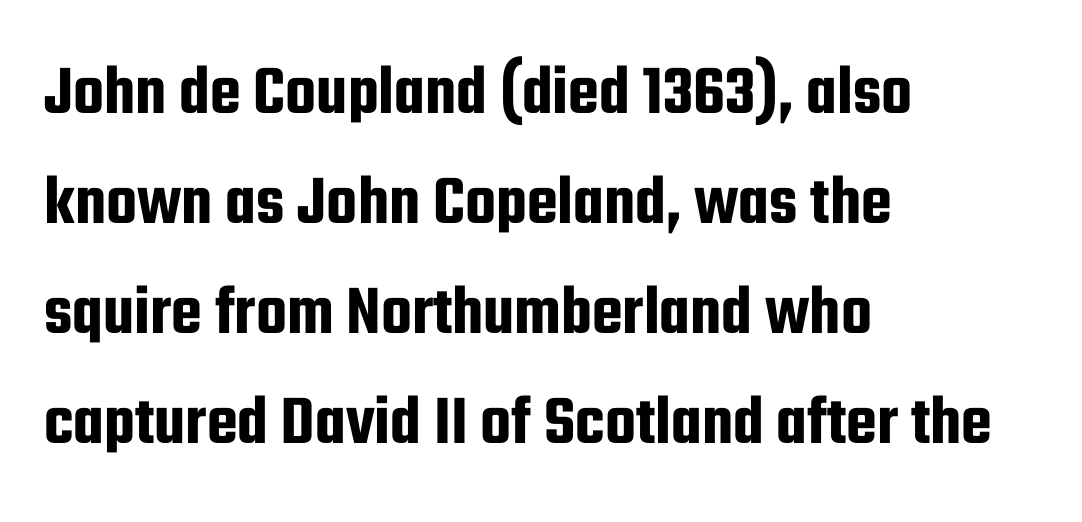
{"serif": "no", "italic": "no", "width": "condensed", "stroke_contrast": "low", "x_height": "medium", "monospaced": "no", "underline": "no", "align": "left", "line_spacing": "normal", "line_spacing_ratio": 1.55, "letter_spacing": "normal", "letter_spacing_em": 0.0, "glyph_px": 71}
